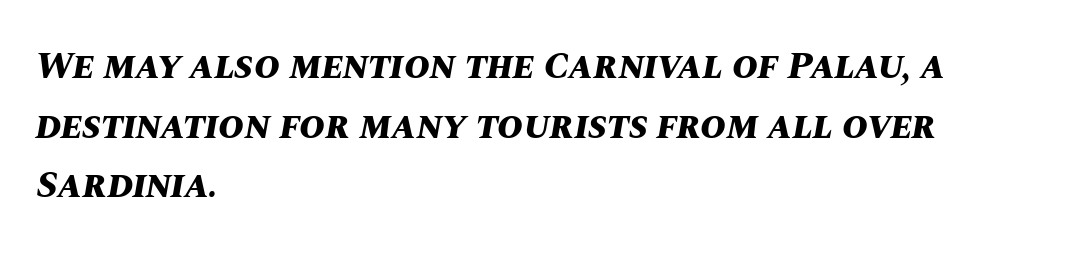
{"italic": "yes", "lean": "right", "slant_degrees": 10, "bold": "yes", "weight": "bold", "width": "normal", "stroke_contrast": "medium", "x_height": "large", "monospaced": "no", "underline": "no", "align": "left", "line_spacing": "normal", "line_spacing_ratio": 1.53, "letter_spacing": "normal", "letter_spacing_em": 0.0, "glyph_px": 39}
